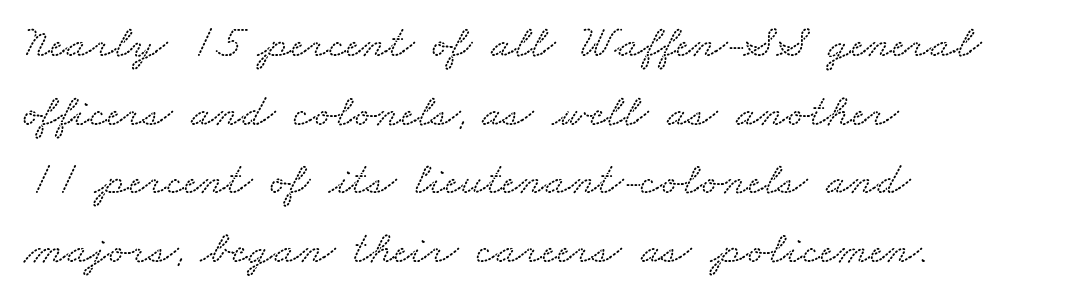
Q: Is the typeface a serif or a sans-serif typeface? A: Serif.
Q: Is the text underlined? A: No.
Q: How is the paragraph aligned? A: Left-aligned.
Q: Is the spacing between letters normal or unusually wide? A: Normal.
Q: Is the spacing between lines tight, normal or loose? A: Normal.
Q: Width (condensed, normal, or wide)? A: Wide.
Q: Stroke contrast? A: Medium.
Q: x-height? A: Small.
Q: Monospaced? A: No.
